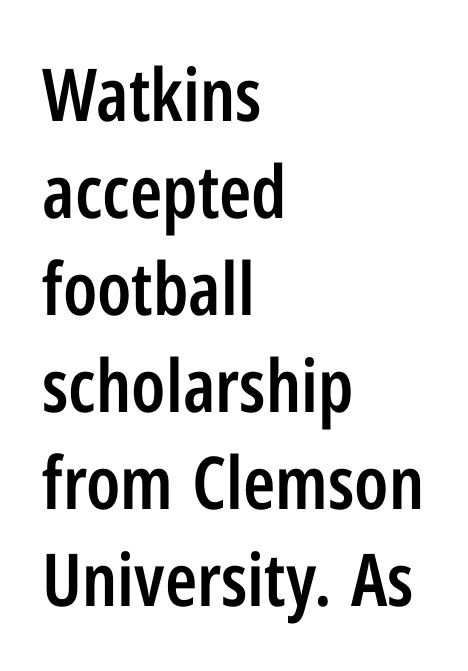
Q: Is the text bold? A: Semi-bold.
Q: Is the text italic (slanted)? A: No, it is upright.
Q: Is the typeface a serif or a sans-serif typeface? A: Sans-serif.
Q: Is the text underlined? A: No.
Q: How is the paragraph aligned? A: Left-aligned.
Q: Is the spacing between letters normal or unusually wide? A: Normal.
Q: Is the spacing between lines tight, normal or loose? A: Normal.
Q: Width (condensed, normal, or wide)? A: Condensed.
Q: Stroke contrast? A: Low.
Q: x-height? A: Medium.
Q: Monospaced? A: No.
